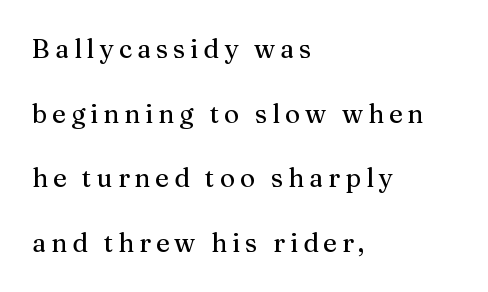
The image shows 26 px text type, upright; set left-aligned, loose line spacing (2.49x), not underlined.
